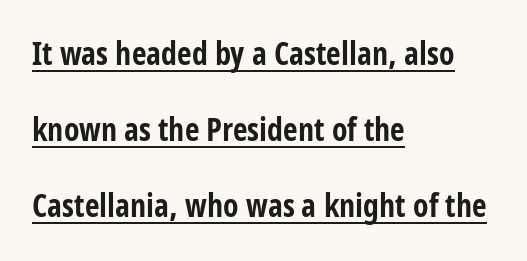
Q: Is the text bold? A: Yes.
Q: Is the text italic (slanted)? A: No, it is upright.
Q: Is the typeface a serif or a sans-serif typeface? A: Sans-serif.
Q: Is the text underlined? A: Yes.
Q: How is the paragraph aligned? A: Left-aligned.
Q: Is the spacing between letters normal or unusually wide? A: Normal.
Q: Is the spacing between lines tight, normal or loose? A: Loose.
Q: Width (condensed, normal, or wide)? A: Condensed.
Q: Stroke contrast? A: Low.
Q: x-height? A: Large.
Q: Monospaced? A: No.
